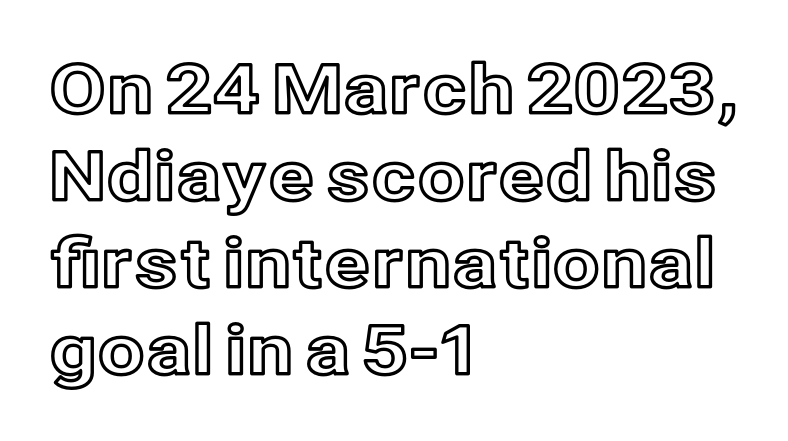
The image shows 68 px text type, upright; set left-aligned, normal line spacing (1.28x), normal letter spacing, not underlined; a medium x-height.
